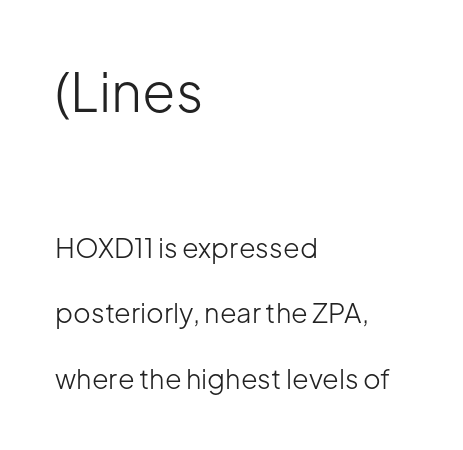
The image shows 54 px light sans-serif type, upright; set left-aligned, loose line spacing (2.42x), normal letter spacing, not underlined; the first (top) block is 2.0x larger; low stroke contrast and a medium x-height.
